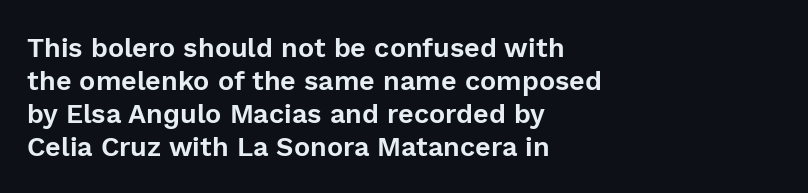
The image shows 27 px text type, upright; set left-aligned, line spacing 1.22x, normal letter spacing, not underlined.
